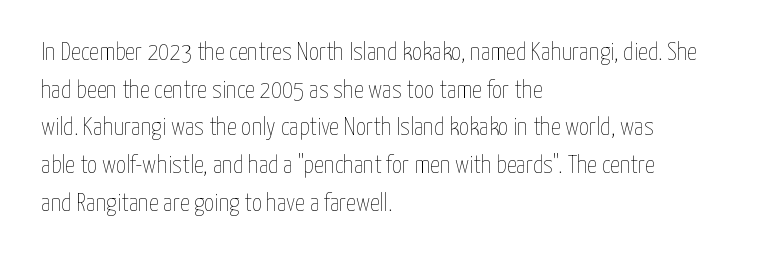
The face used here is rendered with its standard letterfit. Just letters on the line, the space beneath them empty. Caption: face not bold, strokes unweighted. Line spacing here is normal.
